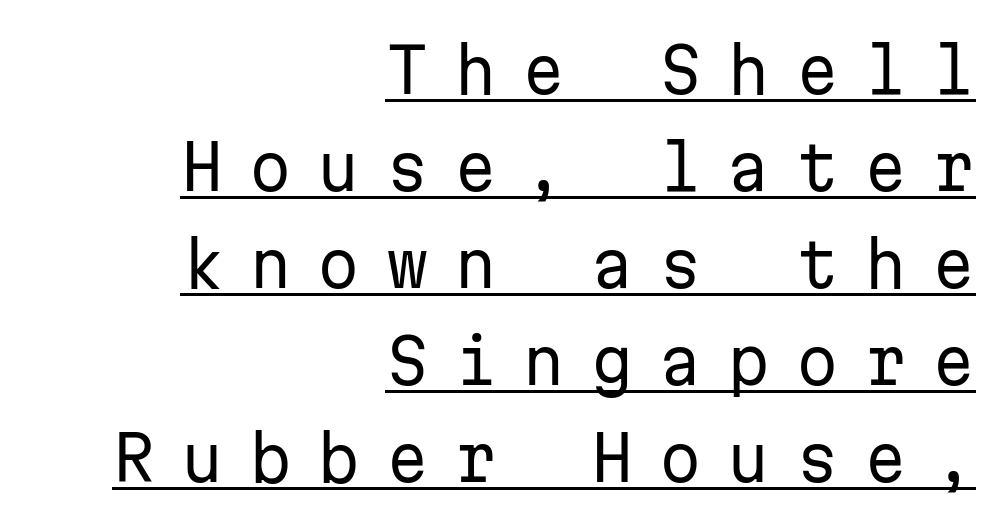
{"serif": "no", "italic": "no", "bold": "no", "weight": "regular", "width": "normal", "stroke_contrast": "low", "x_height": "medium", "monospaced": "yes", "underline": "yes", "align": "right", "line_spacing": "normal", "line_spacing_ratio": 1.59, "letter_spacing": "wide", "letter_spacing_em": 0.42, "glyph_px": 61}
